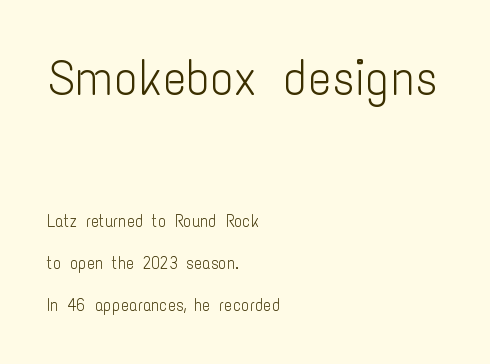
{"serif": "no", "italic": "no", "bold": "no", "weight": "light", "width": "condensed", "stroke_contrast": "low", "x_height": "medium", "monospaced": "no", "underline": "no", "align": "left", "line_spacing": "loose", "line_spacing_ratio": 2.47, "letter_spacing": "normal", "letter_spacing_em": 0.0, "larger_block": "first", "size_ratio": 2.94, "glyph_px": 50}
